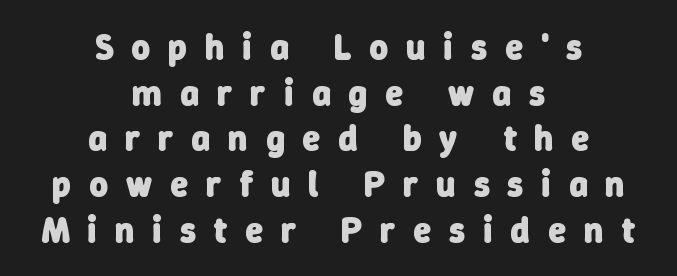
The image shows 36 px heavy sans-serif type; set centered, normal line spacing (1.27x), unusually wide letter spacing (+0.5 em), not underlined; low stroke contrast and a medium x-height.
